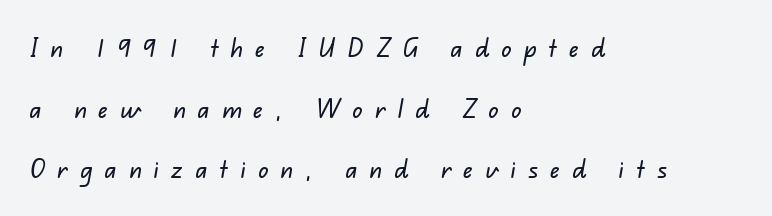
Q: Is the text underlined? A: No.
Q: How is the paragraph aligned? A: Left-aligned.
Q: Is the spacing between letters normal or unusually wide? A: Unusually wide.
Q: Is the spacing between lines tight, normal or loose? A: Loose.
